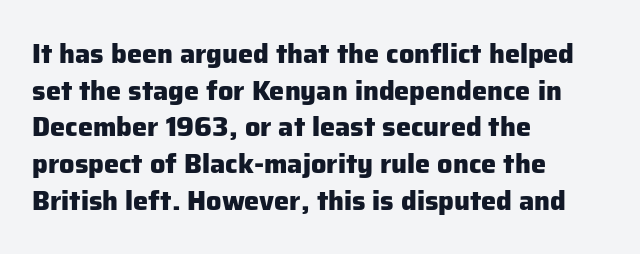
Casual observation: everything's shoved over to the left. Look at the tracking — it's just the regular setting, nothing added. The rendering uses a moderate line-height, typical for paragraphs. Decoration check: the copy has no underline. The face used here has the dense, thick strokes of a bold. The typography opts for an upright posture over an oblique one.
